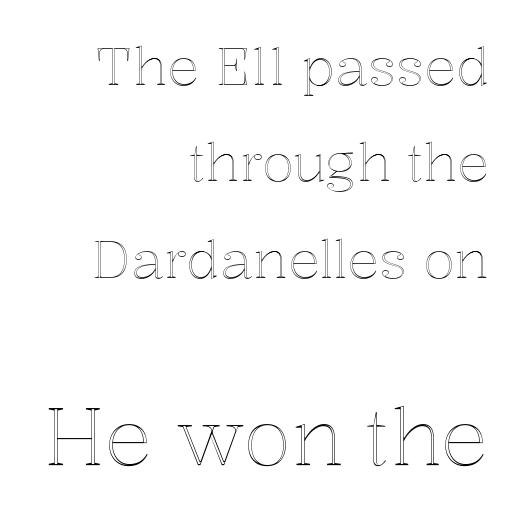
Horizontal alignment here is rightward, an uncommon choice for prose. The passage shown is typed in a proportional face where columns would drift. Glance below the letters and you will spot only blank space. Note: smaller setting up top, larger setting below. Observe the ordinary spacing: letters are neighbours, not strangers. This is the regular roman posture of the typeface.
